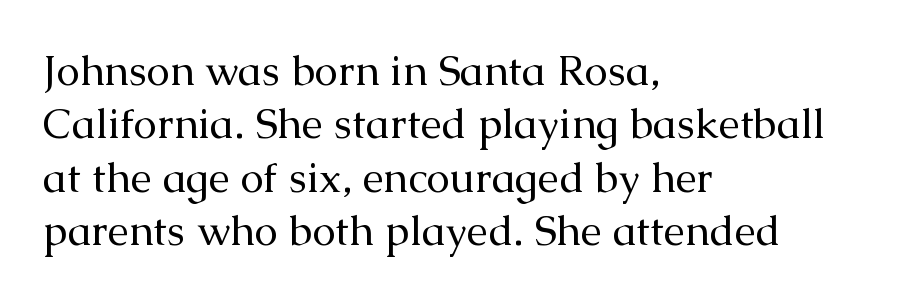
Does the lettering tilt? It doesn't — this is upright. Line starts are locked; line ends wander. The glyphs are unaccompanied by any horizontal stroke below them. No extra ink here — the face is not bold. Look at the tracking — it's just the regular setting, nothing added. The block of text has a typical density, with ordinary space between rows.
